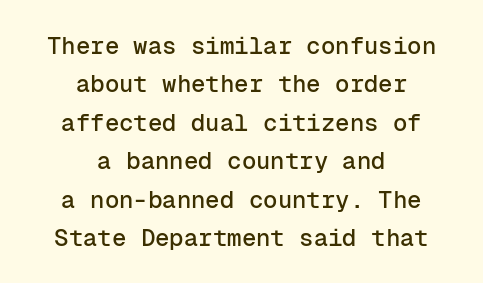
Q: Is the text italic (slanted)? A: No, it is upright.
Q: Is the text underlined? A: No.
Q: How is the paragraph aligned? A: Centered.
Q: Is the spacing between letters normal or unusually wide? A: Normal.
Q: Is the spacing between lines tight, normal or loose? A: Normal.
